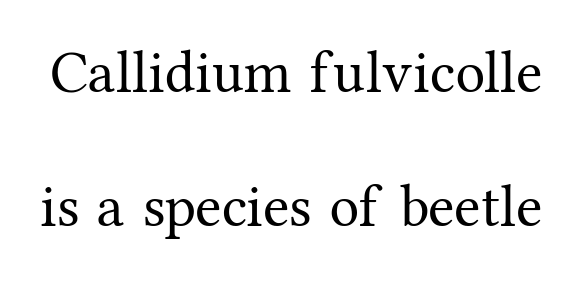
The words here are not underlined. Think of a printed novel: that variable character pitch is what you see here. To sum up the face: it has serifs. These lines keep a tight, regular rhythm from letter to letter. Summary of vertical rhythm: relaxed, with wide interline spacing.
